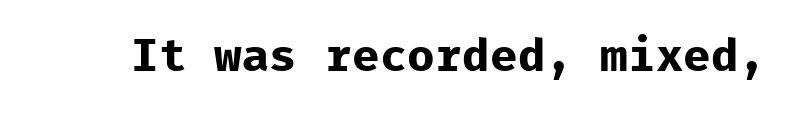
The image shows 46 px bold sans-serif type, upright, monospaced; set normal letter spacing, not underlined; low stroke contrast and a medium x-height.
